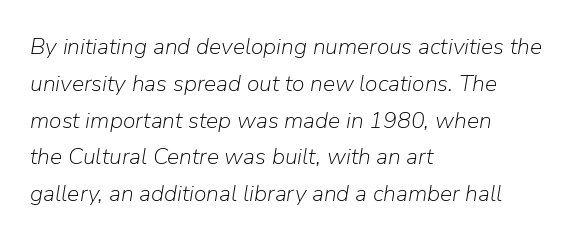
{"italic": "yes", "lean": "right", "slant_degrees": 9, "bold": "no", "underline": "no", "align": "left", "line_spacing": "normal", "line_spacing_ratio": 1.6, "letter_spacing": "normal", "letter_spacing_em": 0.0, "glyph_px": 23}
